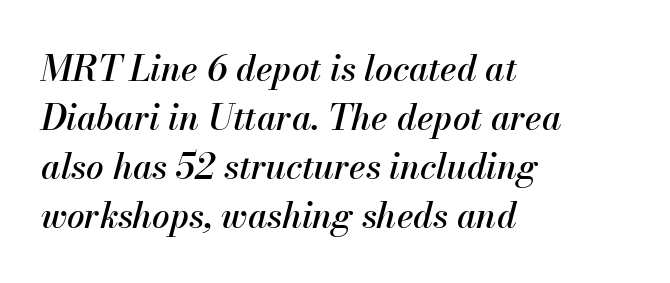
Q: Is the text italic (slanted)? A: Yes, it leans right by about 13 degrees.
Q: Is the text underlined? A: No.
Q: How is the paragraph aligned? A: Left-aligned.
Q: Is the spacing between letters normal or unusually wide? A: Normal.
Q: Is the spacing between lines tight, normal or loose? A: Normal.
Q: Width (condensed, normal, or wide)? A: Normal.
Q: Stroke contrast? A: Medium.
Q: x-height? A: Small.
Q: Monospaced? A: No.
